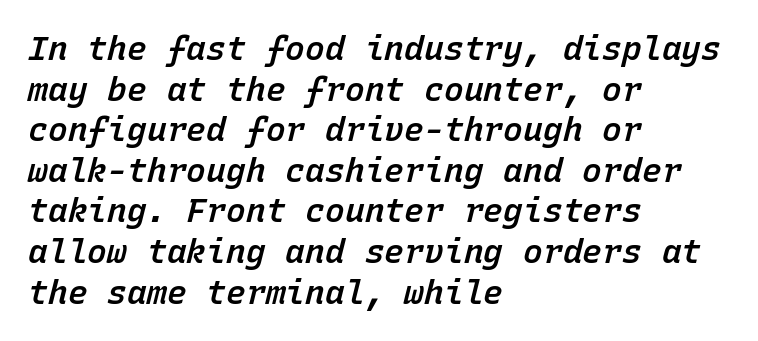
{"italic": "yes", "lean": "right", "slant_degrees": 15, "bold": "semi", "weight": "semibold", "width": "normal", "stroke_contrast": "low", "x_height": "medium", "monospaced": "yes", "underline": "no", "align": "left", "line_spacing_ratio": 1.23, "letter_spacing": "normal", "letter_spacing_em": 0.0, "glyph_px": 33}
